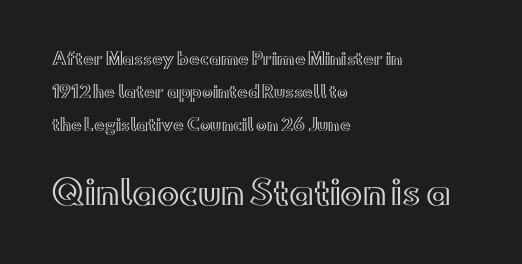
The image shows 33 px wide type, upright; set left-aligned, loose line spacing (2.07x), normal letter spacing, not underlined; the second (bottom) block is 2.06x larger; a small x-height.
